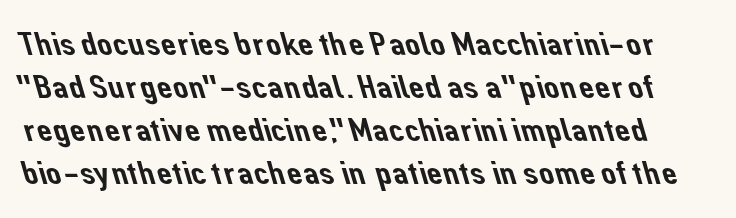
Q: Is the typeface a serif or a sans-serif typeface? A: Sans-serif.
Q: Is the text underlined? A: No.
Q: Is the spacing between letters normal or unusually wide? A: Normal.
Q: Is the spacing between lines tight, normal or loose? A: Normal.
Q: Width (condensed, normal, or wide)? A: Normal.
Q: Stroke contrast? A: Low.
Q: x-height? A: Medium.
Q: Monospaced? A: No.
